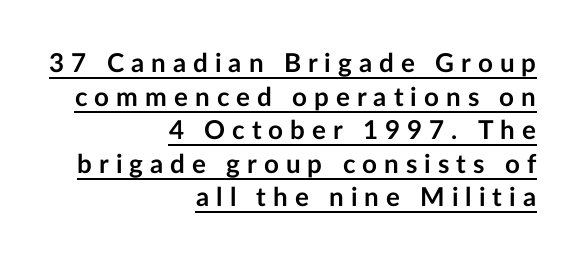
The image shows 26 px bold type, upright; set right-aligned, normal line spacing (1.29x), unusually wide letter spacing (+0.27 em), underlined.
